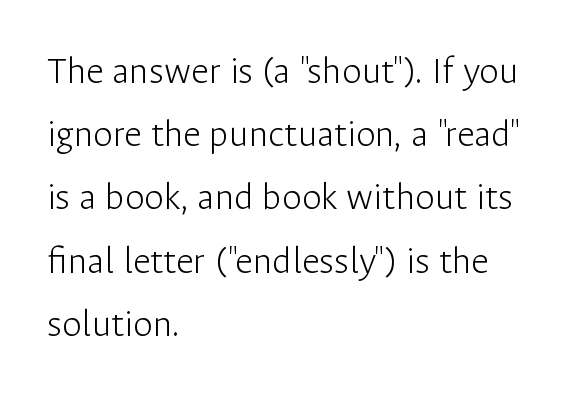
{"serif": "no", "italic": "no", "bold": "no", "weight": "light", "width": "normal", "stroke_contrast": "low", "x_height": "medium", "monospaced": "no", "underline": "no", "align": "left", "line_spacing": "normal", "line_spacing_ratio": 1.58, "letter_spacing": "normal", "letter_spacing_em": 0.0, "glyph_px": 40}
